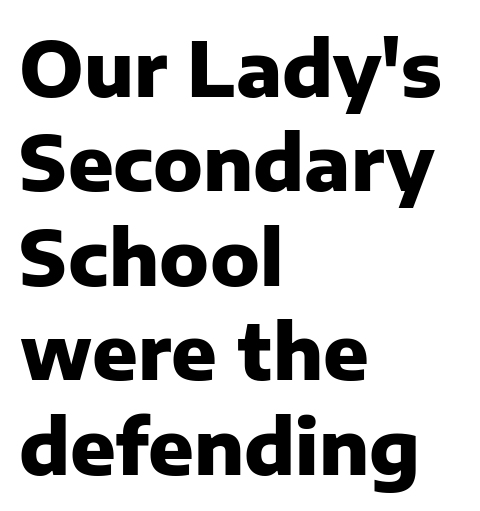
The image shows 75 px heavy sans-serif type, upright; set left-aligned, normal line spacing (1.26x), normal letter spacing, not underlined; low stroke contrast and a medium x-height.
